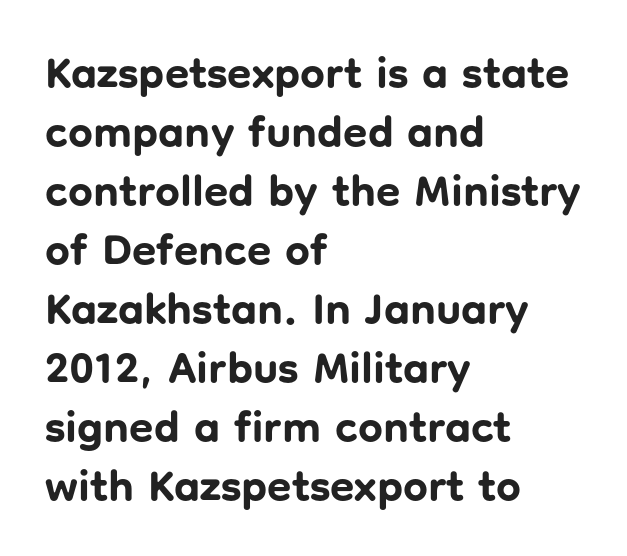
Q: Is the text bold? A: Yes.
Q: Is the text italic (slanted)? A: No, it is upright.
Q: Is the typeface a serif or a sans-serif typeface? A: Sans-serif.
Q: Is the text underlined? A: No.
Q: How is the paragraph aligned? A: Left-aligned.
Q: Is the spacing between letters normal or unusually wide? A: Normal.
Q: Is the spacing between lines tight, normal or loose? A: Normal.
Q: Width (condensed, normal, or wide)? A: Normal.
Q: Stroke contrast? A: Low.
Q: x-height? A: Medium.
Q: Monospaced? A: No.
